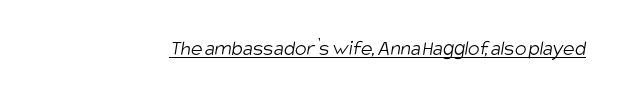
Q: Is the text bold? A: No.
Q: Is the text underlined? A: Yes.
Q: Is the spacing between letters normal or unusually wide? A: Normal.
